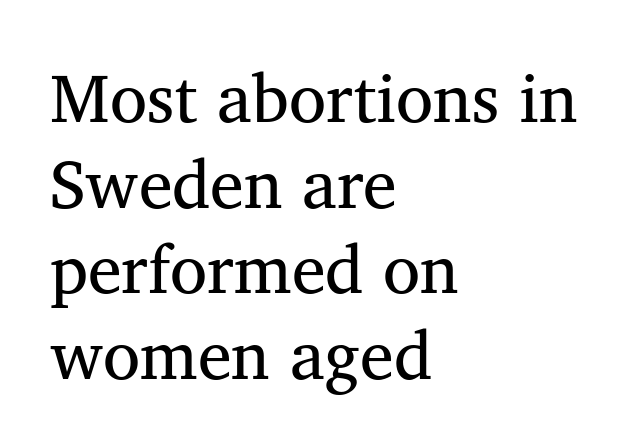
Nothing unusual about the tracking: characters are spaced as the font intends. These lines stack with their left ends in a neat column. The letters stand upright; this is a roman face. Examine the stroke ends and you'll spot serifs.
